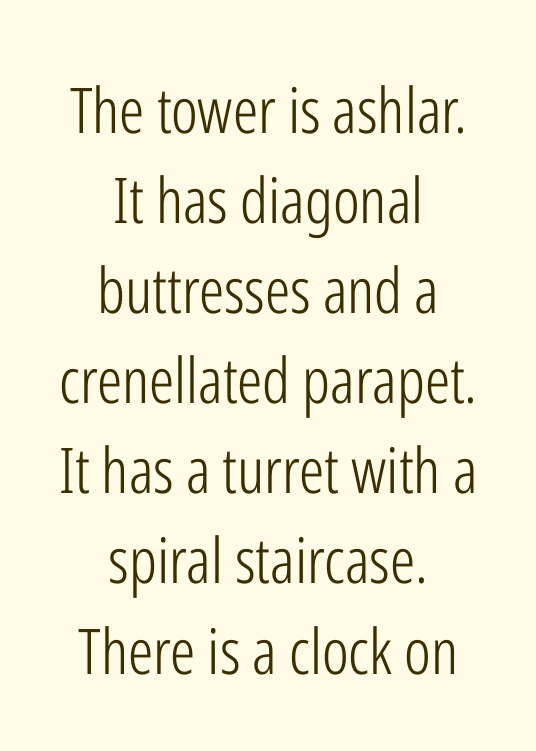
Q: Is the text bold? A: No.
Q: Is the text italic (slanted)? A: No, it is upright.
Q: Is the typeface a serif or a sans-serif typeface? A: Sans-serif.
Q: Is the text underlined? A: No.
Q: How is the paragraph aligned? A: Centered.
Q: Is the spacing between letters normal or unusually wide? A: Normal.
Q: Is the spacing between lines tight, normal or loose? A: Normal.
Q: Width (condensed, normal, or wide)? A: Condensed.
Q: Stroke contrast? A: Low.
Q: x-height? A: Medium.
Q: Monospaced? A: No.
